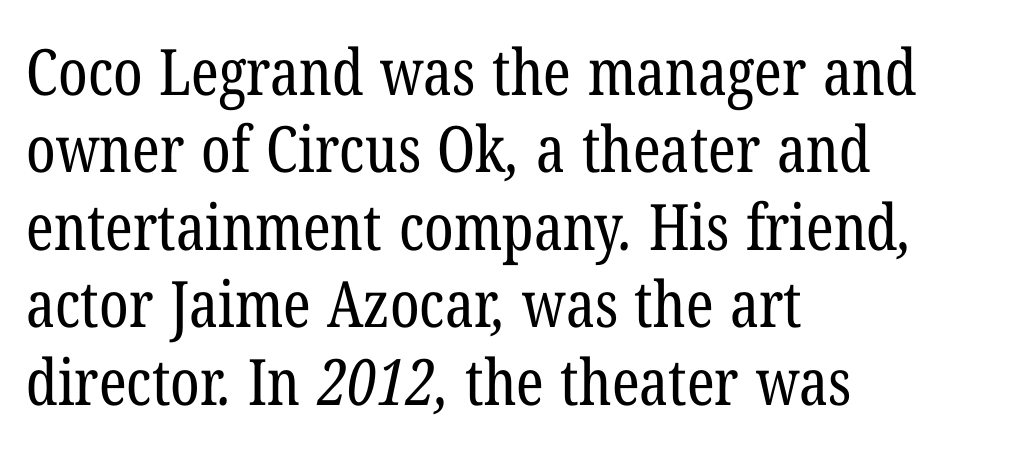
Q: Is the text bold? A: No.
Q: Is the typeface a serif or a sans-serif typeface? A: Serif.
Q: Is the text underlined? A: No.
Q: How is the paragraph aligned? A: Left-aligned.
Q: Is the spacing between letters normal or unusually wide? A: Normal.
Q: Width (condensed, normal, or wide)? A: Condensed.
Q: Stroke contrast? A: Low.
Q: x-height? A: Medium.
Q: Monospaced? A: No.
